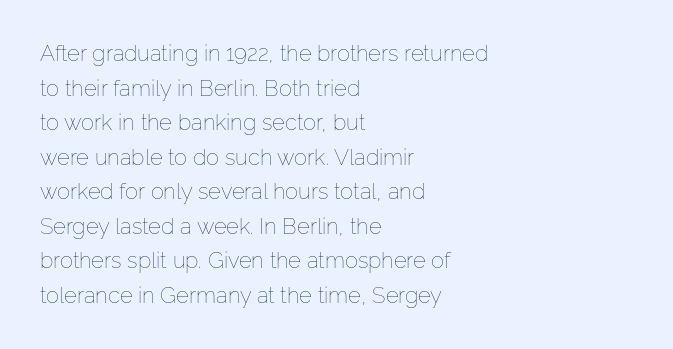
{"italic": "no", "bold": "no", "underline": "no", "align": "left", "line_spacing": "normal", "line_spacing_ratio": 1.57, "letter_spacing": "normal", "letter_spacing_em": 0.0, "glyph_px": 22}
